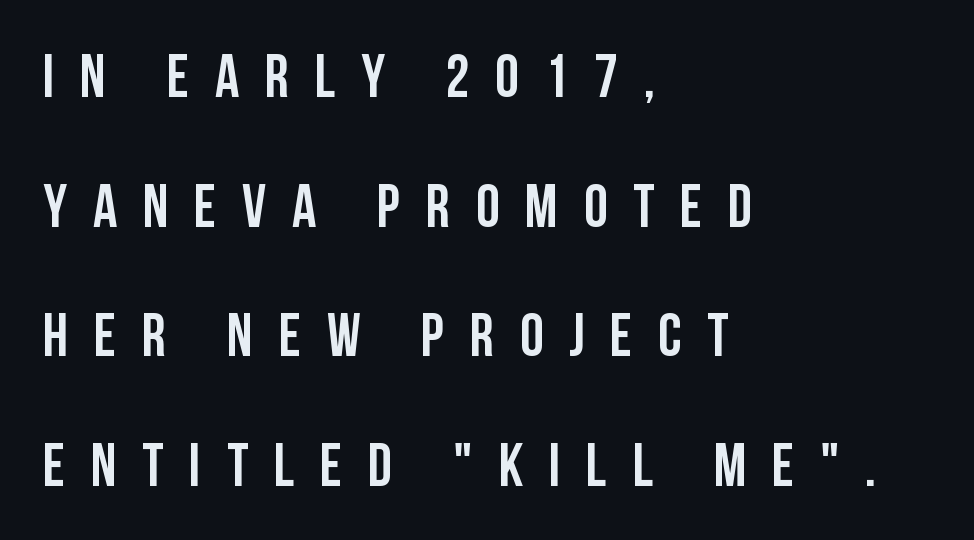
{"serif": "no", "italic": "no", "width": "condensed", "stroke_contrast": "low", "x_height": "large", "monospaced": "no", "underline": "no", "align": "left", "line_spacing": "loose", "line_spacing_ratio": 2.16, "letter_spacing": "wide", "letter_spacing_em": 0.43, "glyph_px": 60}
